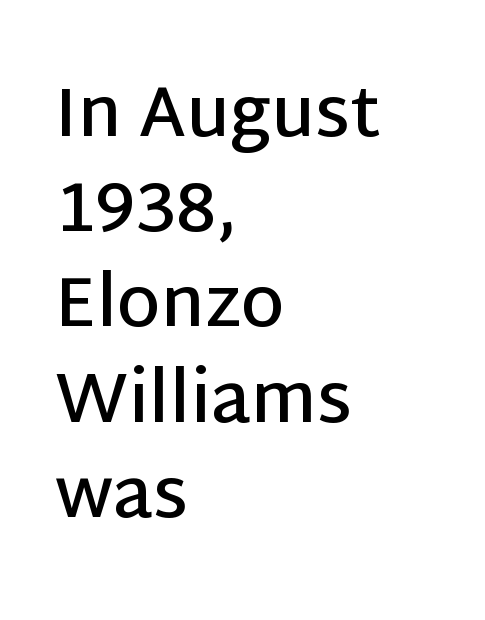
The image shows 70 px semibold sans-serif type, upright; set left-aligned, normal line spacing (1.36x), normal letter spacing, not underlined; low stroke contrast and a large x-height.
